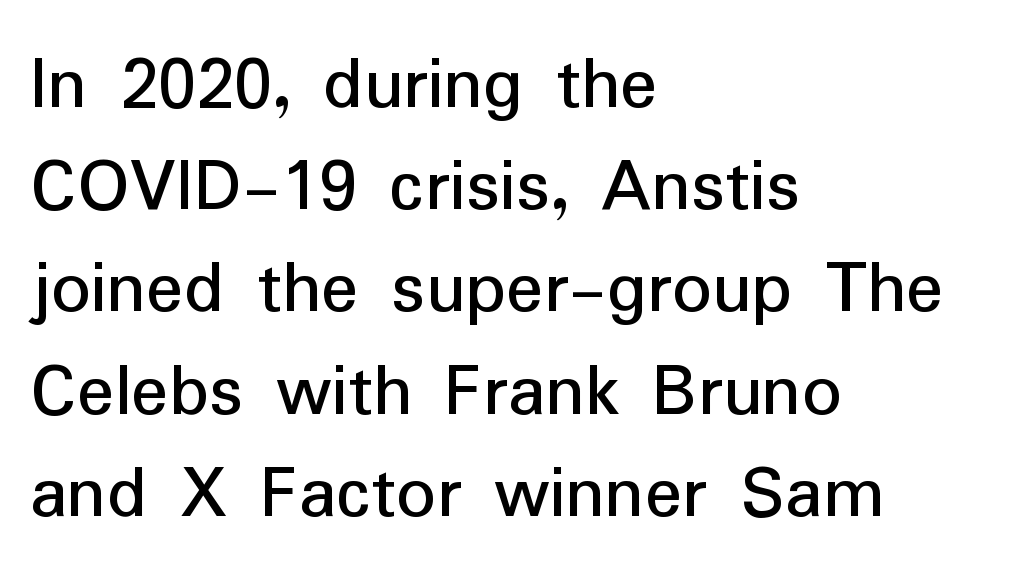
{"serif": "no", "italic": "no", "width": "normal", "stroke_contrast": "low", "x_height": "medium", "monospaced": "no", "underline": "no", "align": "left", "line_spacing": "normal", "line_spacing_ratio": 1.31, "letter_spacing": "normal", "letter_spacing_em": 0.0, "glyph_px": 78}
